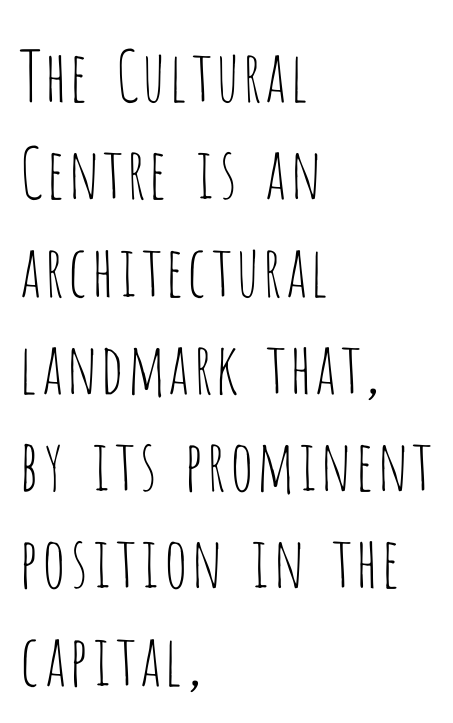
{"serif": "no", "italic": "no", "bold": "no", "weight": "thin", "width": "condensed", "stroke_contrast": "low", "x_height": "large", "monospaced": "no", "underline": "no", "align": "left", "line_spacing": "normal", "line_spacing_ratio": 1.39, "letter_spacing": "normal", "letter_spacing_em": 0.0, "glyph_px": 70}
